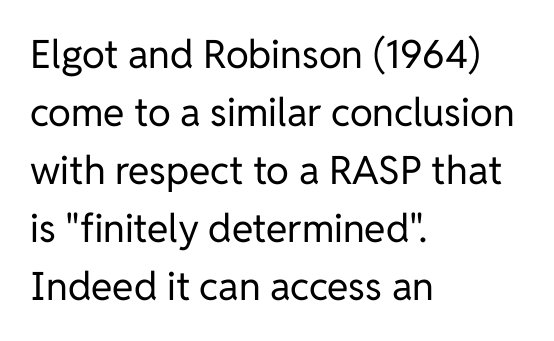
The image shows 39 px regular-weight sans-serif type, upright; set left-aligned, normal line spacing (1.49x), normal letter spacing, not underlined; low stroke contrast and a medium x-height.
